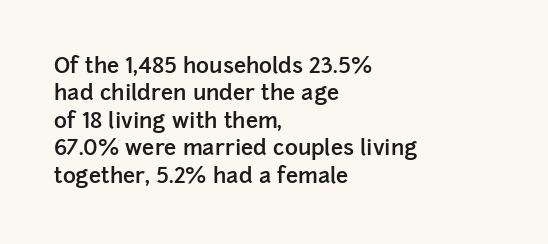
{"italic": "no", "bold": "semi", "underline": "no", "align": "left", "line_spacing": "normal", "line_spacing_ratio": 1.25, "letter_spacing": "normal", "letter_spacing_em": 0.0, "glyph_px": 22}
